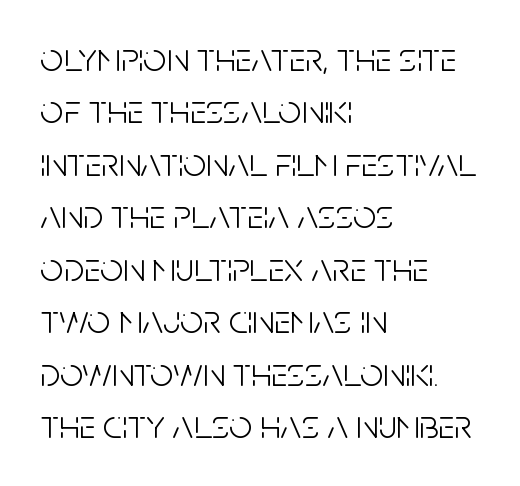
{"serif": "no", "italic": "no", "bold": "no", "weight": "light", "width": "condensed", "stroke_contrast": "low", "x_height": "large", "monospaced": "no", "underline": "no", "align": "left", "line_spacing": "normal", "line_spacing_ratio": 1.28, "letter_spacing": "normal", "letter_spacing_em": 0.0, "glyph_px": 41}
